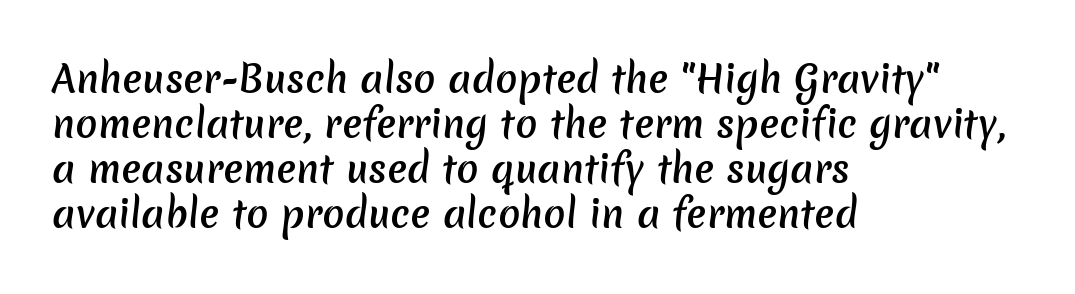
You could not count columns in this text — the font is proportionally spaced. The rag falls on the right side of this text block. Just letters on the line, the space beneath them empty. There is no visible air inserted between adjacent glyphs. Typographically, this falls in the sans-serif category.
